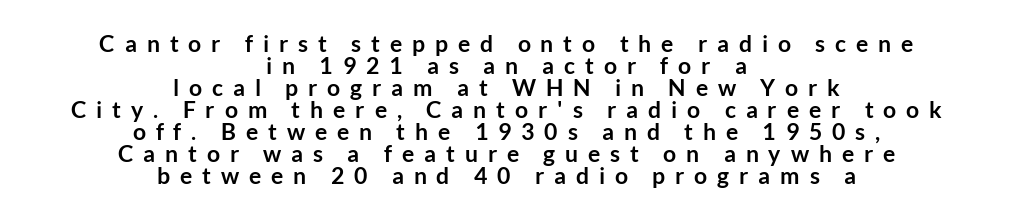
The image shows 23 px bold type, upright; set centered, tight line spacing (0.96x), unusually wide letter spacing (+0.43 em), not underlined.
